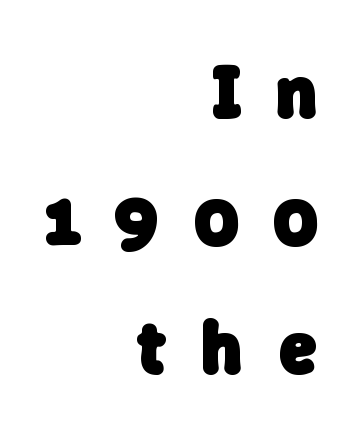
Q: Is the text bold? A: Yes.
Q: Is the typeface a serif or a sans-serif typeface? A: Sans-serif.
Q: Is the text underlined? A: No.
Q: How is the paragraph aligned? A: Right-aligned.
Q: Is the spacing between letters normal or unusually wide? A: Unusually wide.
Q: Width (condensed, normal, or wide)? A: Normal.
Q: Stroke contrast? A: Low.
Q: x-height? A: Medium.
Q: Monospaced? A: No.
